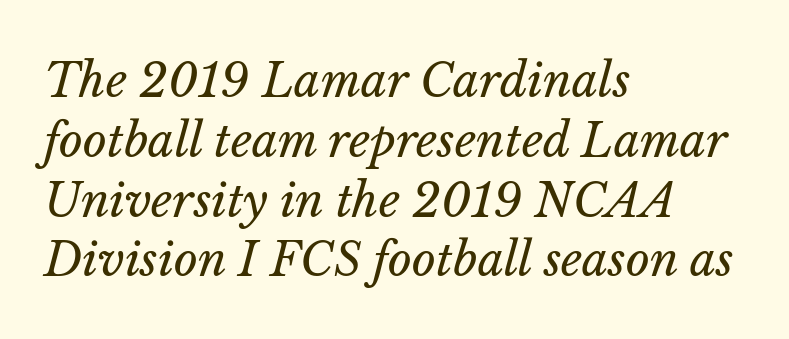
{"italic": "yes", "lean": "right", "slant_degrees": 14, "bold": "no", "weight": "regular", "width": "normal", "stroke_contrast": "low", "x_height": "medium", "monospaced": "no", "underline": "no", "align": "left", "line_spacing": "normal", "line_spacing_ratio": 1.3, "letter_spacing": "normal", "letter_spacing_em": 0.0, "glyph_px": 46}
